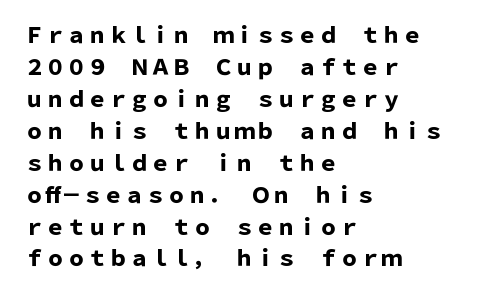
{"italic": "no", "bold": "yes", "underline": "no", "align": "left", "line_spacing": "normal", "line_spacing_ratio": 1.52, "letter_spacing": "normal", "letter_spacing_em": 0.0, "glyph_px": 21}
